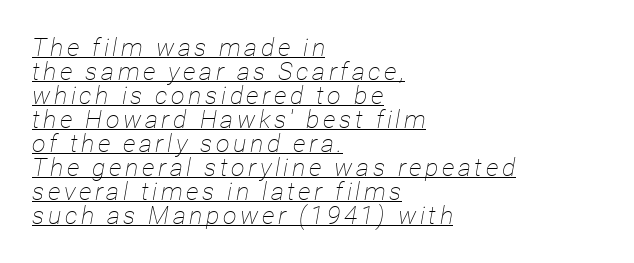
Q: Is the text bold? A: No.
Q: Is the text italic (slanted)? A: Yes, it leans right by about 12 degrees.
Q: Is the text underlined? A: Yes.
Q: How is the paragraph aligned? A: Left-aligned.
Q: Is the spacing between lines tight, normal or loose? A: Tight.
